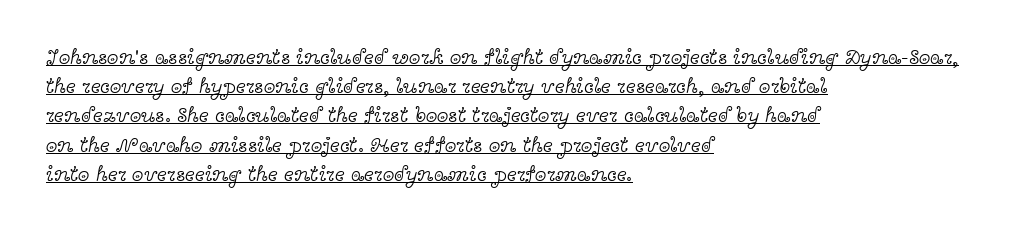
Q: Is the text bold? A: No.
Q: Is the text italic (slanted)? A: Yes.
Q: Is the text underlined? A: Yes.
Q: How is the paragraph aligned? A: Left-aligned.
Q: Is the spacing between letters normal or unusually wide? A: Normal.
Q: Is the spacing between lines tight, normal or loose? A: Normal.
